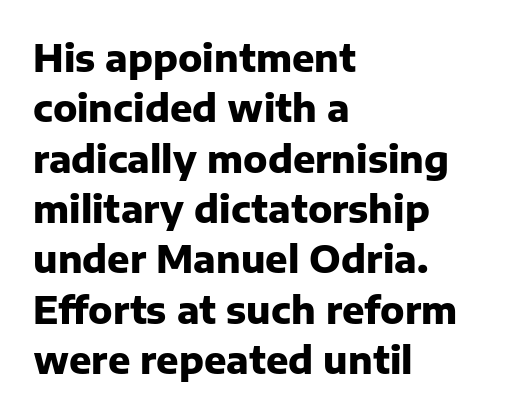
Q: Is the text bold? A: Yes.
Q: Is the text italic (slanted)? A: No, it is upright.
Q: Is the typeface a serif or a sans-serif typeface? A: Sans-serif.
Q: Is the text underlined? A: No.
Q: How is the paragraph aligned? A: Left-aligned.
Q: Is the spacing between letters normal or unusually wide? A: Normal.
Q: Is the spacing between lines tight, normal or loose? A: Normal.
Q: Width (condensed, normal, or wide)? A: Normal.
Q: Stroke contrast? A: Low.
Q: x-height? A: Medium.
Q: Monospaced? A: No.
